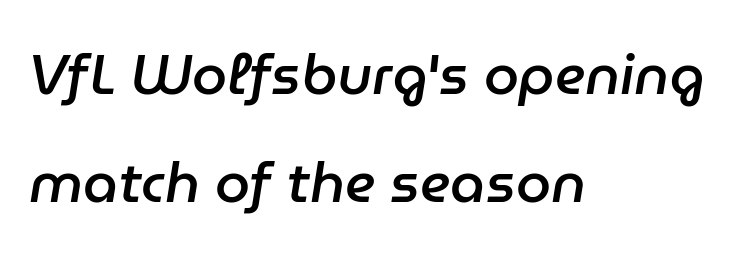
The image shows 56 px semibold type, italic (leaning right); set left-aligned, loose line spacing (1.93x), normal letter spacing, not underlined; low stroke contrast and a medium x-height.
